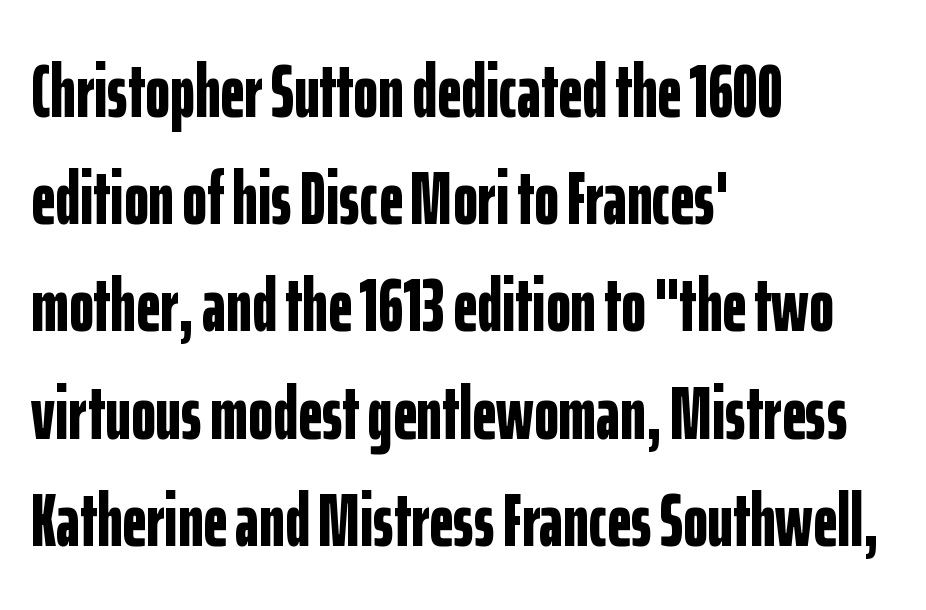
Tall strokes in this sample are plumb rather than angled. The face used here has the dense, thick strokes of a bold. This rendering uses left alignment, leaving the right contour irregular. In terms of letterform style, serifs are entirely absent. Each letter keeps its own natural width here, so spacing adapts to shape.
